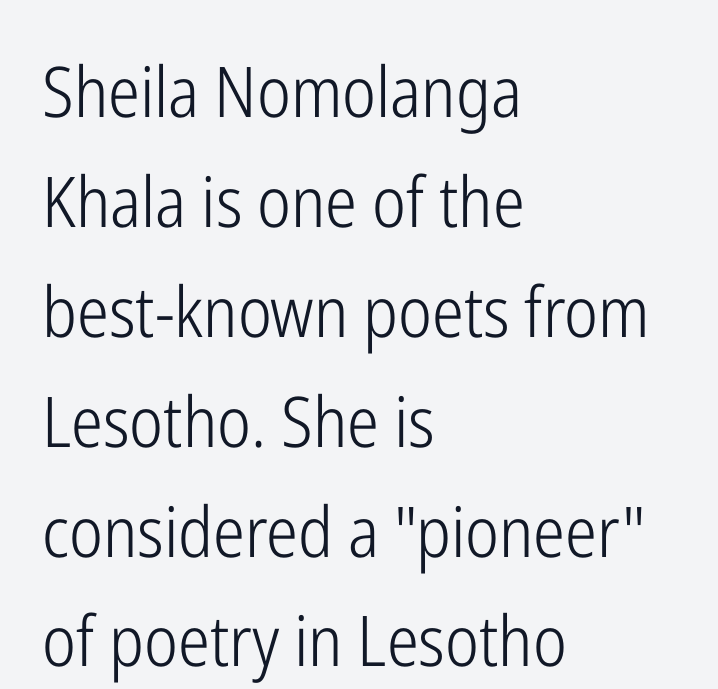
The image shows 70 px light, condensed sans-serif type, upright; set left-aligned, normal line spacing (1.57x), normal letter spacing, not underlined; low stroke contrast and a medium x-height.
